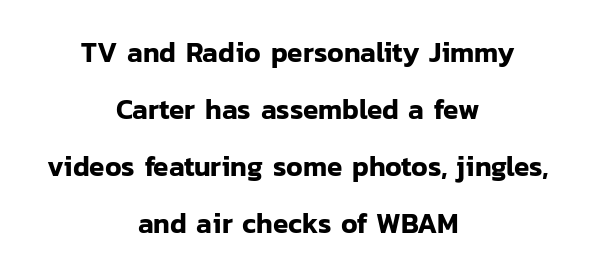
The letters advance in unequal steps, a hallmark of proportional type. Line spacing here is loose. This rendering employs a face without finishing strokes, i.e., a sans-serif. The rendering positions every line midway between the sides.
